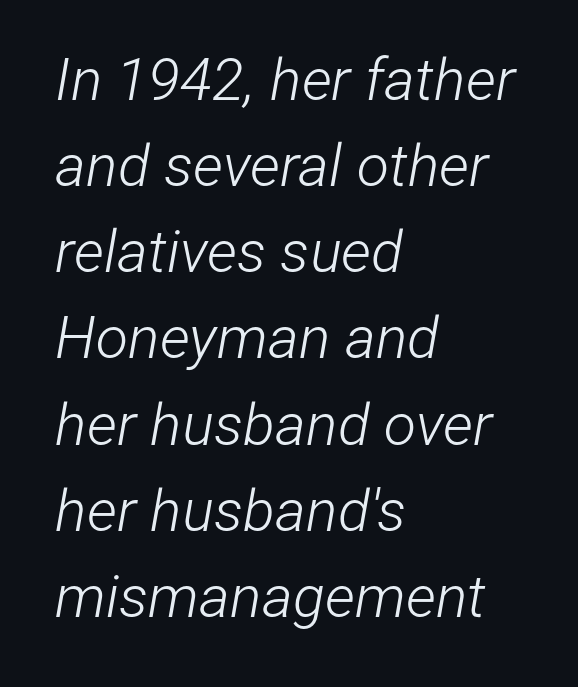
Q: Is the text bold? A: No.
Q: Is the text italic (slanted)? A: Yes, it leans right by about 12 degrees.
Q: Is the text underlined? A: No.
Q: How is the paragraph aligned? A: Left-aligned.
Q: Is the spacing between letters normal or unusually wide? A: Normal.
Q: Is the spacing between lines tight, normal or loose? A: Normal.
Q: Width (condensed, normal, or wide)? A: Condensed.
Q: Stroke contrast? A: Low.
Q: x-height? A: Medium.
Q: Monospaced? A: No.
